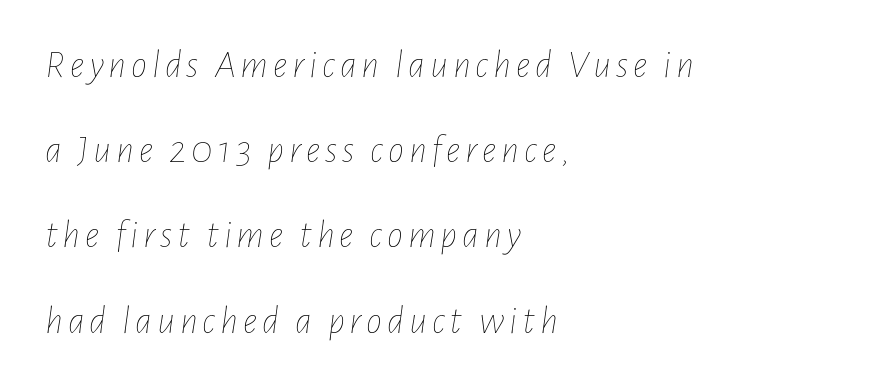
{"italic": "yes", "lean": "right", "slant_degrees": 7, "bold": "no", "weight": "thin", "width": "condensed", "stroke_contrast": "low", "x_height": "medium", "monospaced": "no", "underline": "no", "align": "left", "line_spacing": "loose", "line_spacing_ratio": 2.13, "glyph_px": 40}
